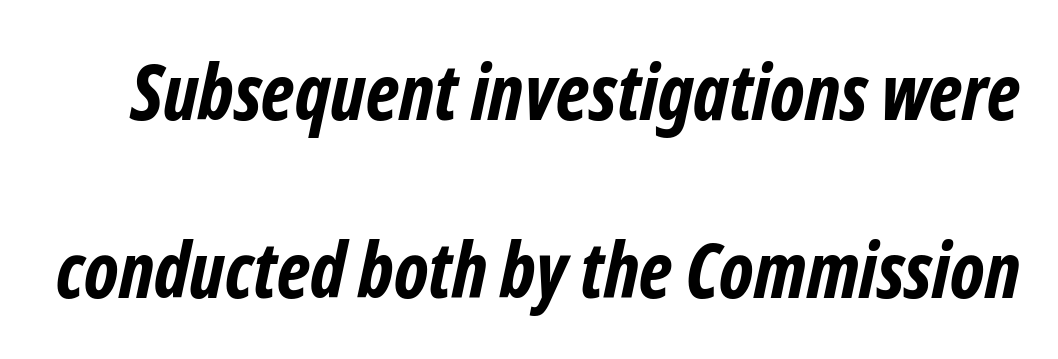
Q: Is the text bold? A: Yes.
Q: Is the typeface a serif or a sans-serif typeface? A: Sans-serif.
Q: Is the text underlined? A: No.
Q: Is the spacing between letters normal or unusually wide? A: Normal.
Q: Is the spacing between lines tight, normal or loose? A: Loose.
Q: Width (condensed, normal, or wide)? A: Condensed.
Q: Stroke contrast? A: Low.
Q: x-height? A: Medium.
Q: Monospaced? A: No.
